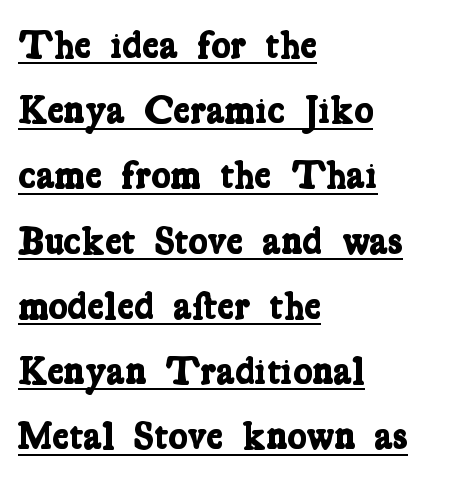
{"serif": "yes", "bold": "yes", "weight": "bold", "width": "condensed", "stroke_contrast": "low", "x_height": "medium", "monospaced": "no", "underline": "yes", "align": "left", "line_spacing": "normal", "line_spacing_ratio": 1.63, "letter_spacing": "normal", "letter_spacing_em": 0.0, "glyph_px": 40}
